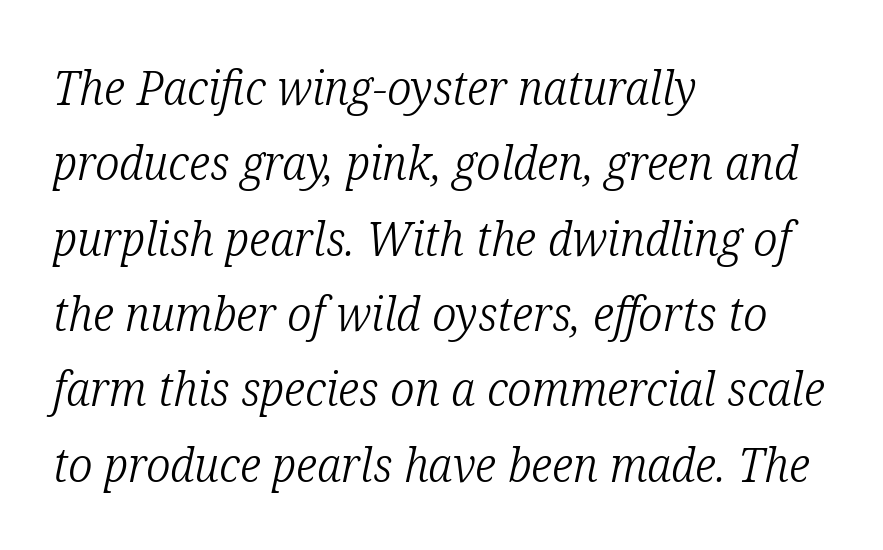
{"serif": "yes", "italic": "yes", "lean": "right", "slant_degrees": 12, "bold": "no", "weight": "light", "width": "condensed", "stroke_contrast": "low", "x_height": "medium", "monospaced": "no", "underline": "no", "align": "left", "line_spacing": "normal", "line_spacing_ratio": 1.57, "letter_spacing": "normal", "letter_spacing_em": 0.0, "glyph_px": 48}
